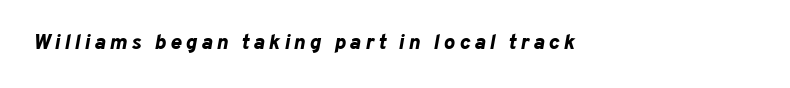
{"italic": "yes", "lean": "right", "slant_degrees": 10, "bold": "yes", "underline": "no", "align": "left", "letter_spacing": "wide", "letter_spacing_em": 0.2, "glyph_px": 21}
